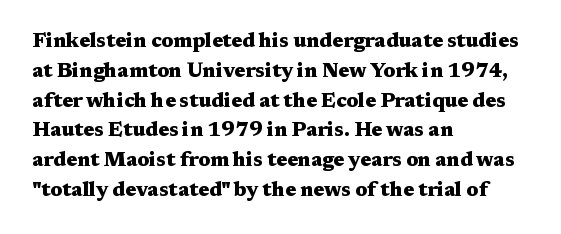
{"italic": "no", "bold": "yes", "underline": "no", "align": "left", "line_spacing": "normal", "line_spacing_ratio": 1.49, "letter_spacing": "normal", "letter_spacing_em": 0.0, "glyph_px": 20}
